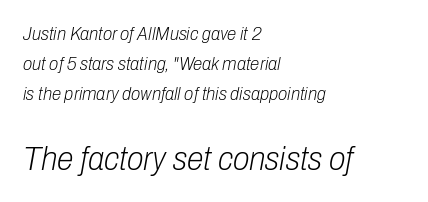
The image shows 34 px light, condensed type, italic (leaning right); set left-aligned, normal line spacing (1.58x), normal letter spacing, not underlined; the second (bottom) block is 1.79x larger; low stroke contrast and a medium x-height.
